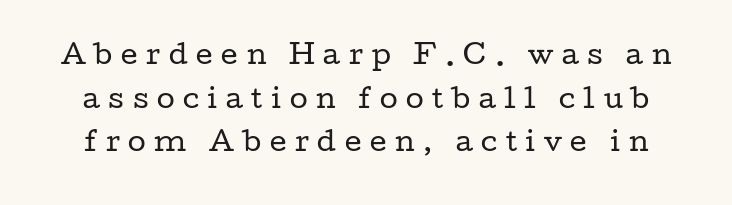
Tall strokes in this sample are plumb rather than angled. Glance below the letters and you will spot only blank space. A typesetter would call this heavily tracked-out type. Horizontal bands of white between lines are of average thickness.
